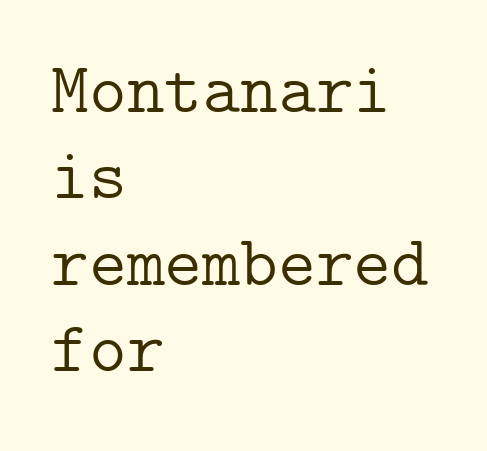
Q: Is the text bold? A: No.
Q: Is the text italic (slanted)? A: No, it is upright.
Q: Is the typeface a serif or a sans-serif typeface? A: Serif.
Q: Is the text underlined? A: No.
Q: How is the paragraph aligned? A: Left-aligned.
Q: Is the spacing between letters normal or unusually wide? A: Normal.
Q: Width (condensed, normal, or wide)? A: Normal.
Q: Stroke contrast? A: Low.
Q: x-height? A: Medium.
